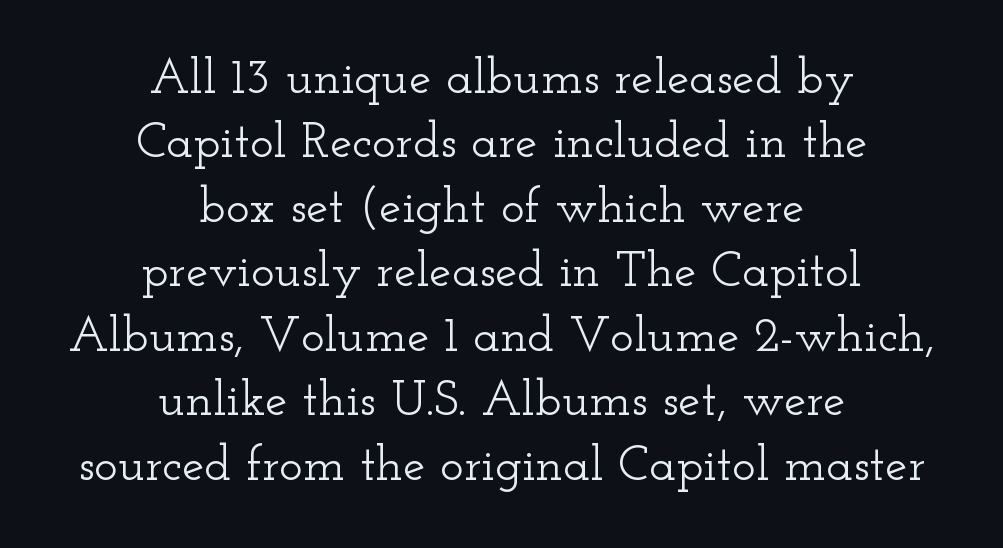
Q: Is the text italic (slanted)? A: No, it is upright.
Q: Is the typeface a serif or a sans-serif typeface? A: Serif.
Q: Is the text underlined? A: No.
Q: How is the paragraph aligned? A: Centered.
Q: Is the spacing between letters normal or unusually wide? A: Normal.
Q: Is the spacing between lines tight, normal or loose? A: Normal.
Q: Width (condensed, normal, or wide)? A: Wide.
Q: Stroke contrast? A: Low.
Q: x-height? A: Small.
Q: Monospaced? A: No.
